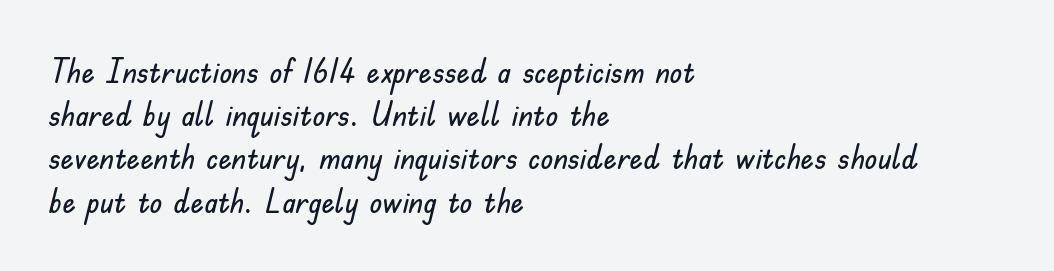
{"serif": "no", "width": "normal", "stroke_contrast": "low", "x_height": "small", "monospaced": "no", "underline": "no", "align": "left", "line_spacing": "normal", "line_spacing_ratio": 1.31, "letter_spacing": "normal", "letter_spacing_em": 0.0, "glyph_px": 33}
